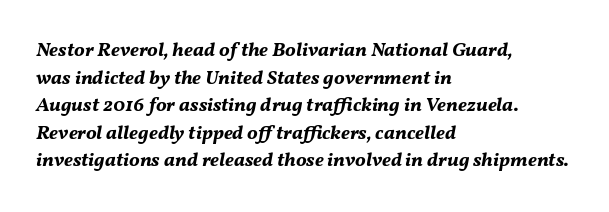
Short note: letters normally spaced. Descender tails drop into unmarked territory. These lines are set flush left with a ragged right edge. Italic? Definitely — the glyphs are oblique.
